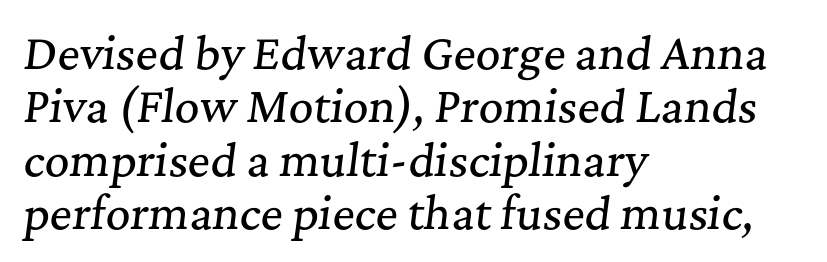
These lines were composed using italics. Visually the block forms a straight wall on the left and a jagged coastline on the right. Proportional: the letters do not fall into vertical columns. Typographically, this falls in the serif category. Type without underlining. In terms of letterspacing, this is plain default setting.
